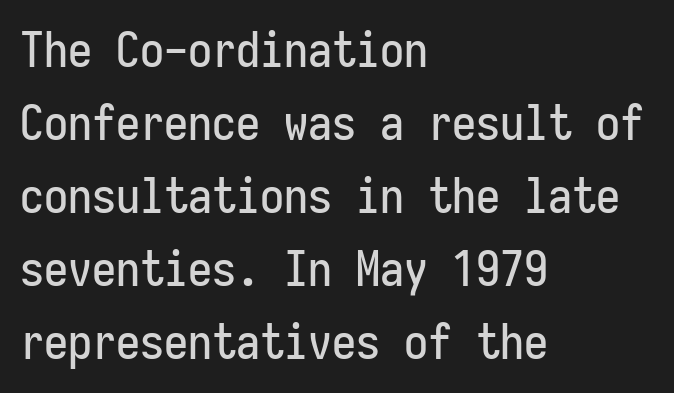
The image shows 48 px condensed sans-serif type, upright, monospaced; set left-aligned, normal line spacing (1.52x), normal letter spacing, not underlined; low stroke contrast and a medium x-height.
